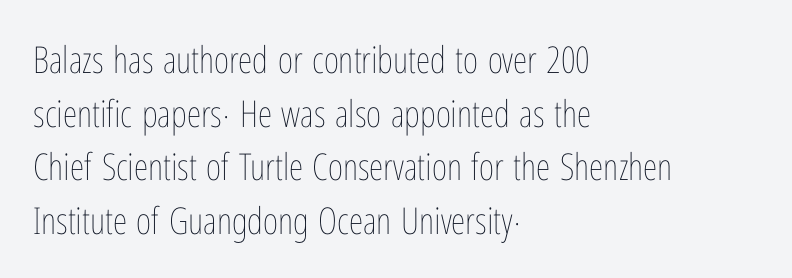
{"italic": "no", "bold": "no", "weight": "thin", "width": "condensed", "stroke_contrast": "low", "x_height": "medium", "monospaced": "no", "underline": "no", "align": "left", "line_spacing": "normal", "line_spacing_ratio": 1.45, "letter_spacing": "normal", "letter_spacing_em": 0.0, "glyph_px": 37}
